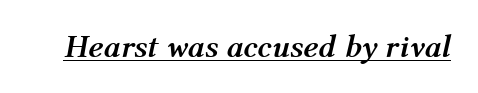
Compared with an ordinary text face, these strokes are far heavier — a full bold. Does extra space separate the letters? No, they use regular spacing. The typesetter has applied underlining to the passage shown. The axis of the letterforms is tilted away from vertical.
